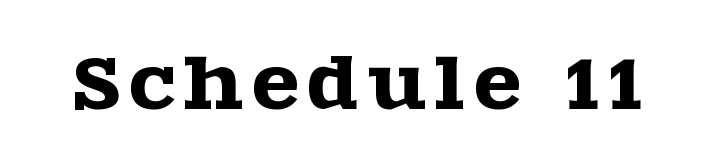
{"serif": "yes", "italic": "no", "width": "wide", "x_height": "large", "monospaced": "no", "underline": "no", "glyph_px": 68}
